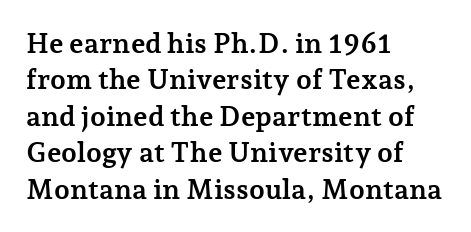
A typesetter would call this proportional, since set widths differ per character. Is the block centered? No — it sits flush against the left margin. Glyph-to-glyph distance matches everyday printed text. Leading matches the norm, producing a regular column.
